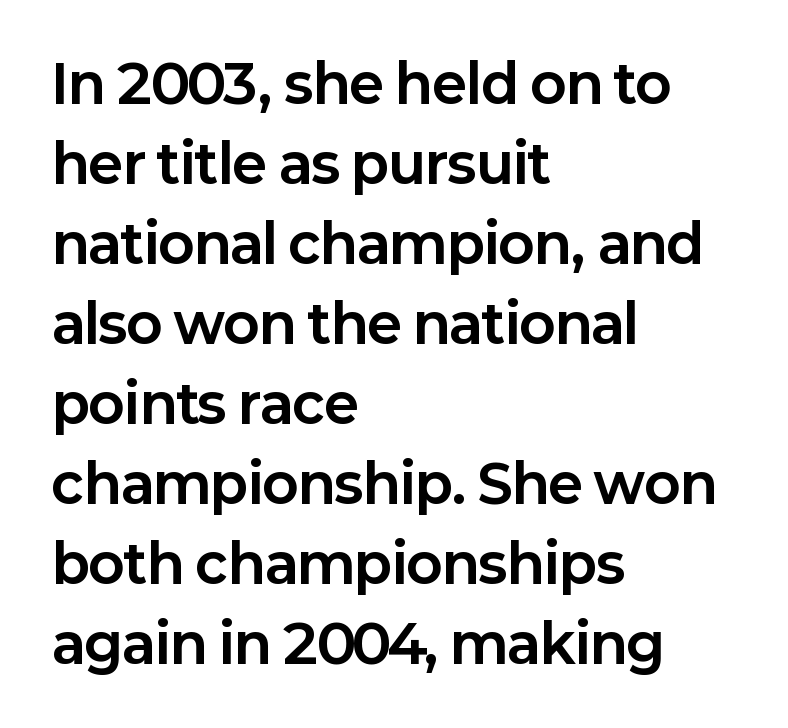
A typesetter would call this proportional, since set widths differ per character. This is heavy type, rendered in bold. These lines keep a tight, regular rhythm from letter to letter. The gap between lines stays unmarked. Reading down the column, the eye jumps a familiar distance to each next line.
